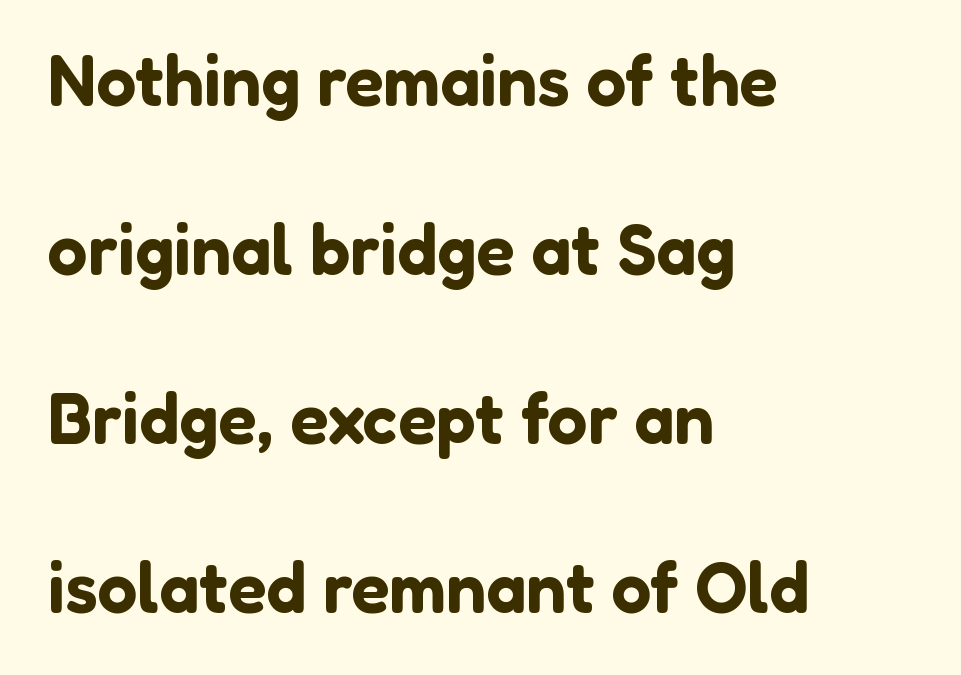
Reading down the column, the eye jumps a long way to each next line. Beneath every word, the page is bare. Unlike italic type, these characters show no tilt at all. You could not count columns in this text — the font is proportionally spaced. Short note: letters normally spaced. Each letter's strokes conclude bluntly, with no projecting serifs.
